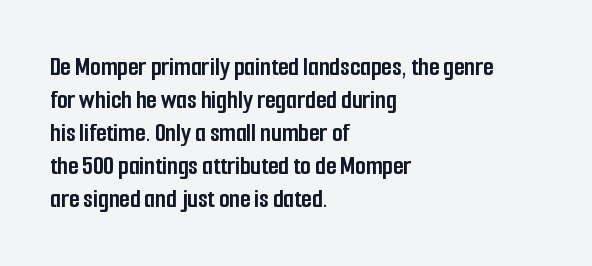
Q: Is the text bold? A: Yes.
Q: Is the text italic (slanted)? A: No, it is upright.
Q: Is the text underlined? A: No.
Q: How is the paragraph aligned? A: Left-aligned.
Q: Is the spacing between letters normal or unusually wide? A: Normal.
